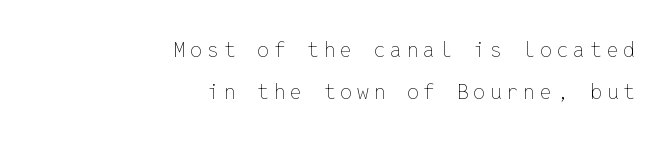
The image shows 21 px text type, upright; set right-aligned, loose line spacing (2.01x), unusually wide letter spacing (+0.23 em), not underlined.
